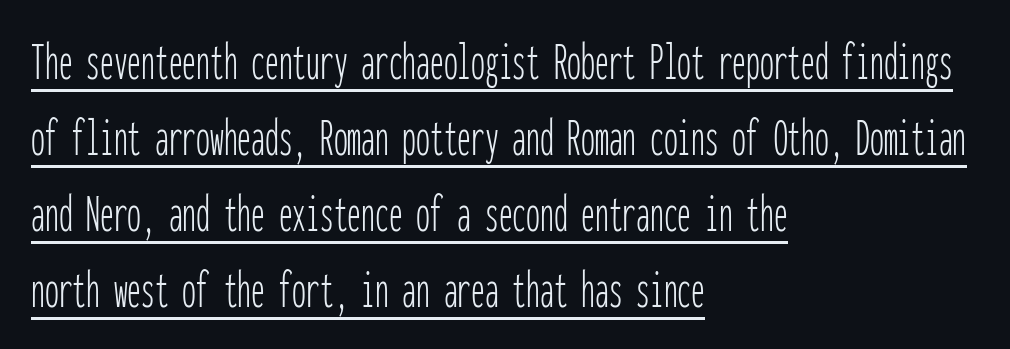
The image shows 55 px thin, condensed sans-serif type, upright, monospaced; set left-aligned, normal line spacing (1.38x), normal letter spacing, underlined; low stroke contrast and a medium x-height.
